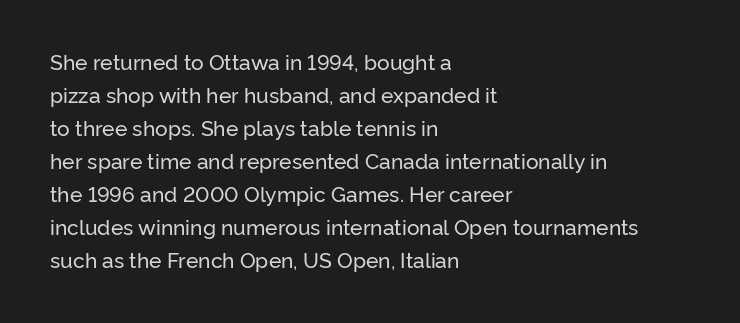
{"italic": "no", "underline": "no", "align": "left", "line_spacing": "normal", "line_spacing_ratio": 1.57, "letter_spacing": "normal", "letter_spacing_em": 0.0, "glyph_px": 21}
